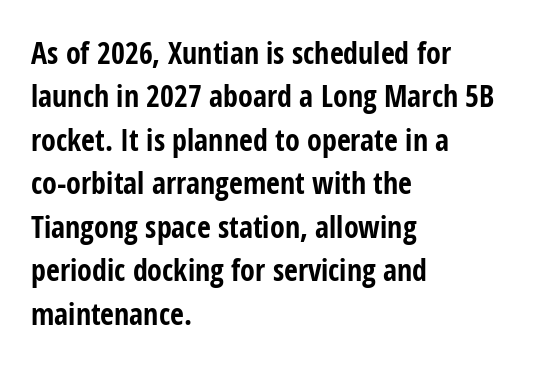
{"serif": "no", "italic": "no", "bold": "yes", "weight": "bold", "width": "condensed", "stroke_contrast": "low", "x_height": "medium", "monospaced": "no", "underline": "no", "align": "left", "line_spacing": "normal", "line_spacing_ratio": 1.45, "letter_spacing": "normal", "letter_spacing_em": 0.0, "glyph_px": 30}
